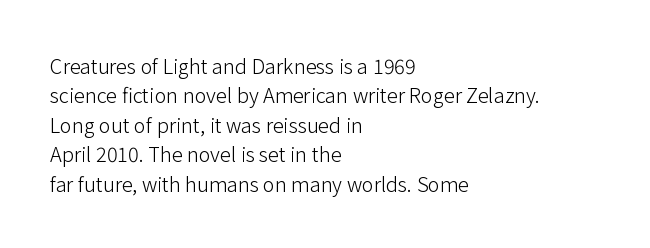
Look at the tracking — it's just the regular setting, nothing added. This sample keeps an unexceptional amount of space between lines. A typesetter would mark this as roman, not italic. Each row of text sits above clean, open space. Ink coverage per letter is moderate at most. This rendering uses left alignment, leaving the right contour irregular.
